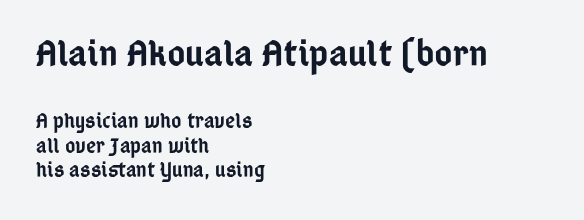
The type family on display is of the sans-serif kind. The lines in this sample share a left origin and differ only in where they stop. Type without underlining. If you squint, the top block still reads clearly — it's the larger of the two.
